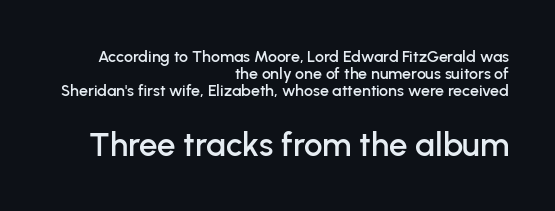
In terms of letterform style, serifs are entirely absent. The designer dialed line spacing down below the default. These lines keep a tight, regular rhythm from letter to letter. Unmarked baselines from the first word to the last.
